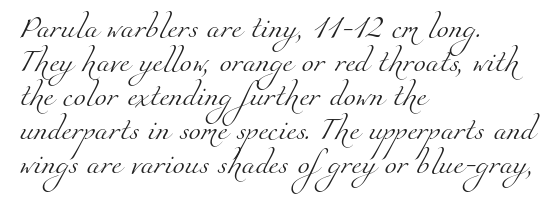
{"bold": "no", "underline": "no", "align": "left", "line_spacing": "normal", "line_spacing_ratio": 1.55, "letter_spacing": "normal", "letter_spacing_em": 0.0, "glyph_px": 22}
